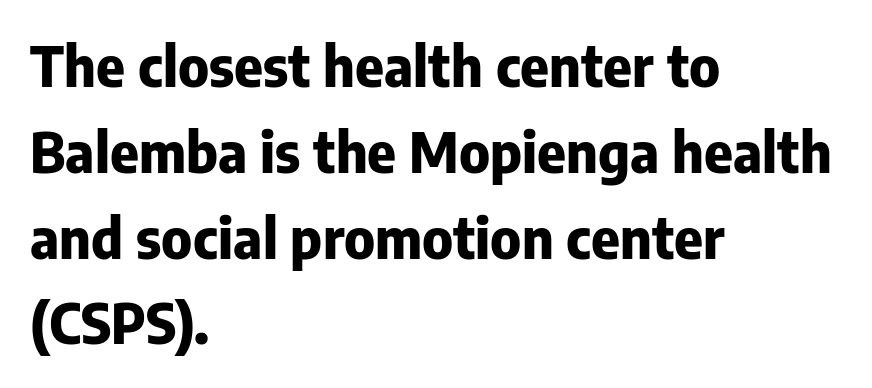
Students, observe: this is what conventionally led text looks like. These lines are set flush left with a ragged right edge. The passage shown is typed in a proportional face where columns would drift. The strip under each line holds only bare page. The face used here is rendered with its standard letterfit.
